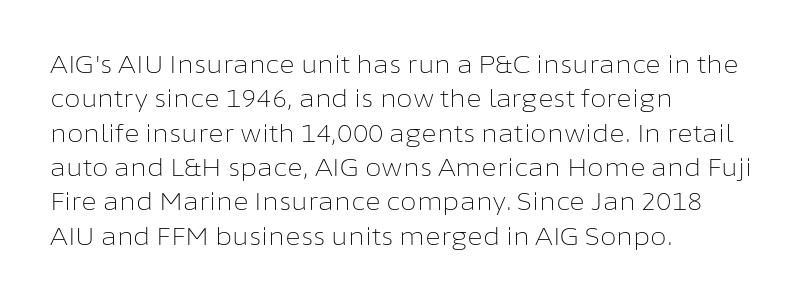
Q: Is the text bold? A: No.
Q: Is the text italic (slanted)? A: No, it is upright.
Q: Is the text underlined? A: No.
Q: How is the paragraph aligned? A: Left-aligned.
Q: Is the spacing between letters normal or unusually wide? A: Normal.
Q: Is the spacing between lines tight, normal or loose? A: Normal.
